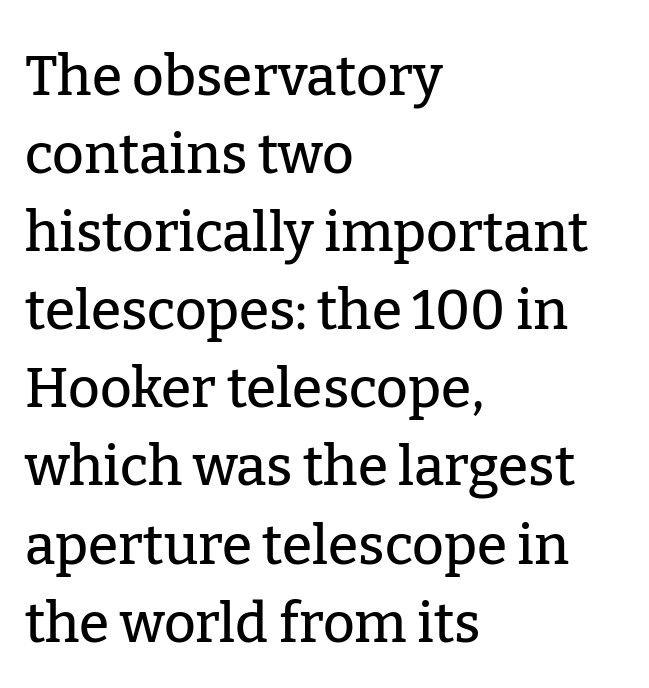
Q: Is the text italic (slanted)? A: No, it is upright.
Q: Is the typeface a serif or a sans-serif typeface? A: Serif.
Q: Is the text underlined? A: No.
Q: How is the paragraph aligned? A: Left-aligned.
Q: Is the spacing between letters normal or unusually wide? A: Normal.
Q: Is the spacing between lines tight, normal or loose? A: Normal.
Q: Width (condensed, normal, or wide)? A: Normal.
Q: Stroke contrast? A: Low.
Q: x-height? A: Medium.
Q: Monospaced? A: No.
